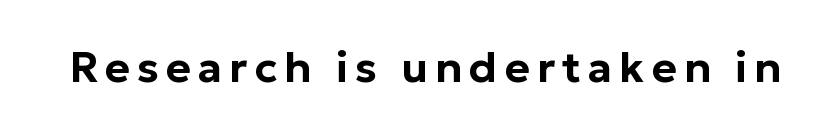
{"serif": "no", "italic": "no", "width": "normal", "stroke_contrast": "low", "x_height": "medium", "monospaced": "no", "underline": "no", "glyph_px": 43}
